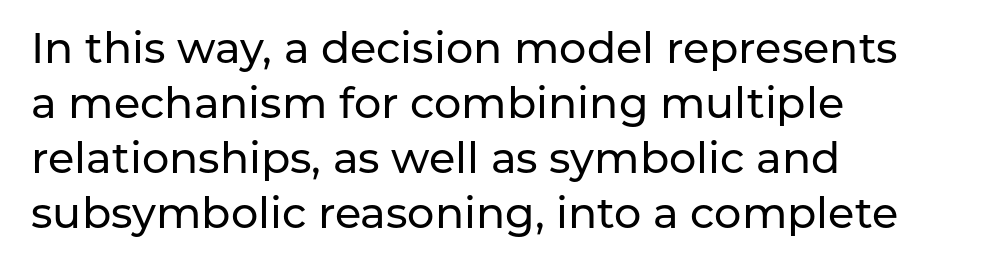
The image shows 43 px sans-serif type, upright; set left-aligned, normal line spacing (1.28x), normal letter spacing, not underlined; low stroke contrast and a medium x-height.
